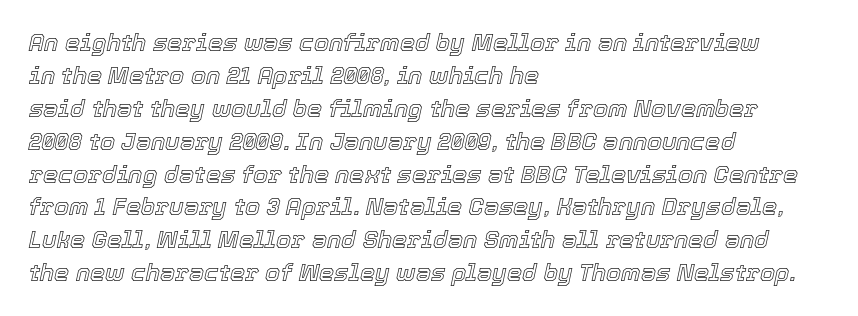
The passage shown leans; its letterforms are oblique. This sample is left-justified, so line endings fall wherever the words run out. Characters follow at the spacing the type designer built in. This block has exactly the height ordinary leading produces.
